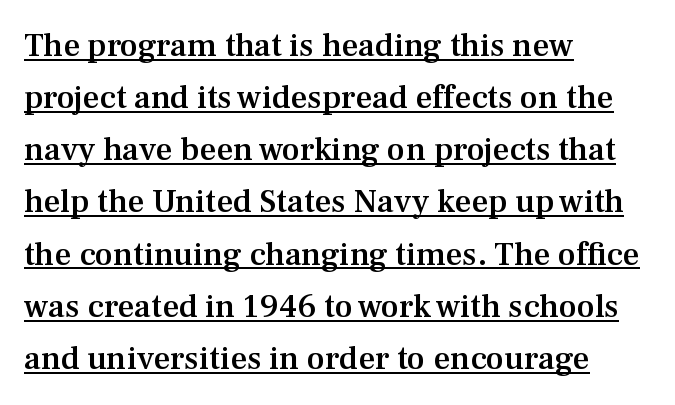
The image shows 33 px semibold serif type, upright; set left-aligned, normal line spacing (1.58x), normal letter spacing, underlined; medium stroke contrast and a medium x-height.
